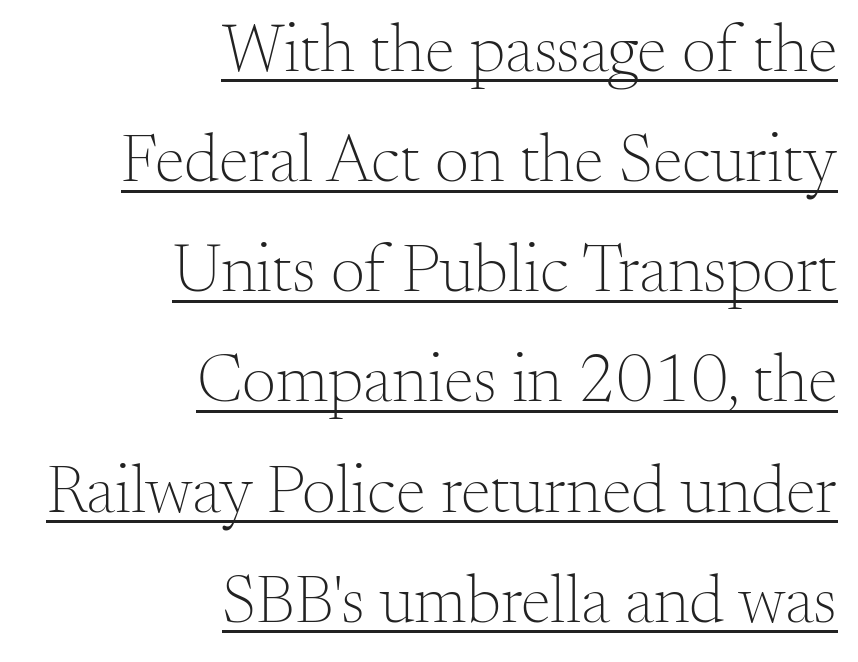
{"serif": "yes", "italic": "no", "bold": "no", "weight": "light", "width": "normal", "stroke_contrast": "medium", "x_height": "small", "monospaced": "no", "underline": "yes", "align": "right", "line_spacing": "normal", "line_spacing_ratio": 1.62, "letter_spacing": "normal", "letter_spacing_em": 0.0, "glyph_px": 68}
